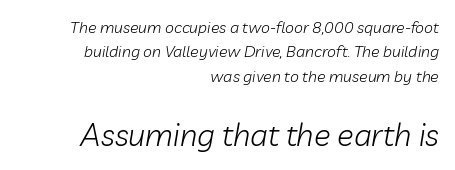
If you squint, the bottom block still reads clearly — it's the larger of the two. Stem width sits at or under what a default text font uses. Vertical spacing — default. You can tell it's italic because the verticals aren't actually vertical. If you drew a ruler down the right edge, every line would touch it.
